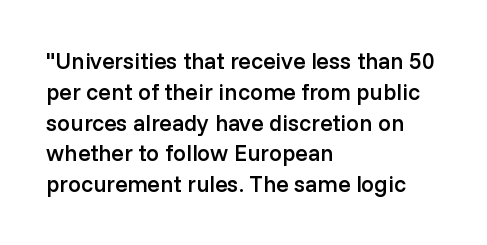
{"italic": "no", "bold": "semi", "underline": "no", "align": "left", "line_spacing": "normal", "line_spacing_ratio": 1.34, "letter_spacing": "normal", "letter_spacing_em": 0.0, "glyph_px": 23}
